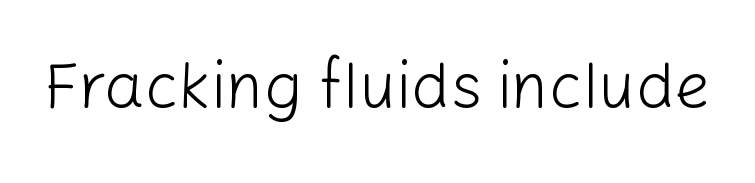
The image shows 64 px light sans-serif type, upright; set normal letter spacing, not underlined; low stroke contrast and a medium x-height.
